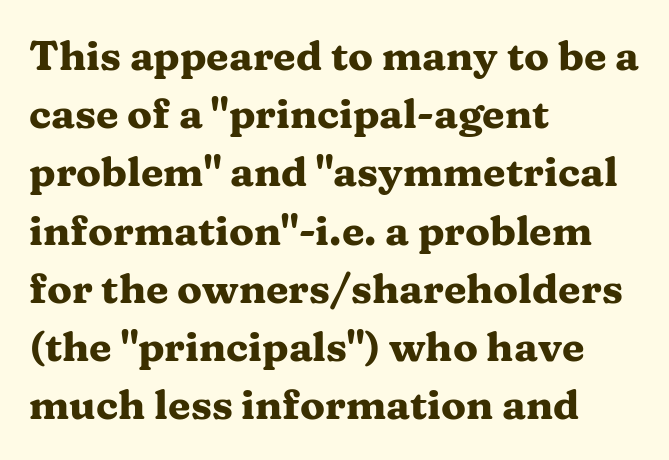
Q: Is the text bold? A: Yes.
Q: Is the text italic (slanted)? A: No, it is upright.
Q: Is the typeface a serif or a sans-serif typeface? A: Serif.
Q: Is the text underlined? A: No.
Q: How is the paragraph aligned? A: Left-aligned.
Q: Is the spacing between letters normal or unusually wide? A: Normal.
Q: Is the spacing between lines tight, normal or loose? A: Normal.
Q: Width (condensed, normal, or wide)? A: Wide.
Q: Stroke contrast? A: Medium.
Q: x-height? A: Medium.
Q: Monospaced? A: No.
